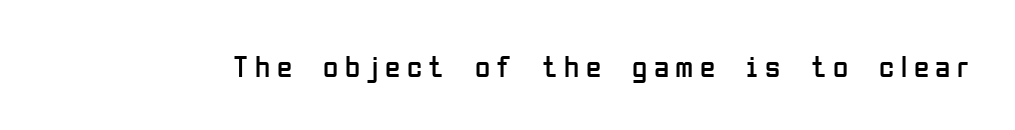
Only glyphs here, with clear space below each row. A quiet, ordinary-to-light weight characterises the typeface. A roman cut, with each character standing at attention. Look at the tracking — it's clearly loosened, letters drifting apart. A sans-serif font was chosen for this passage.
